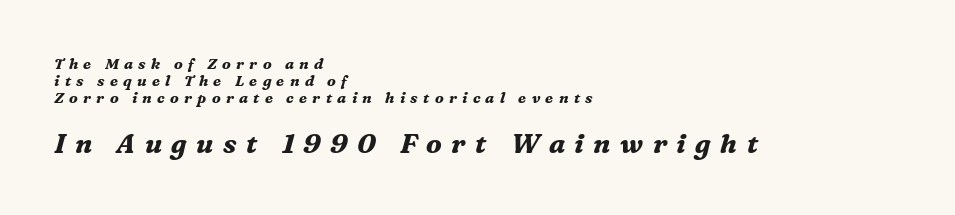
The image shows 27 px bold type, italic (leaning right); set left-aligned, tight line spacing (1.13x), unusually wide letter spacing (+0.35 em), not underlined; the second (bottom) block is 1.8x larger.
